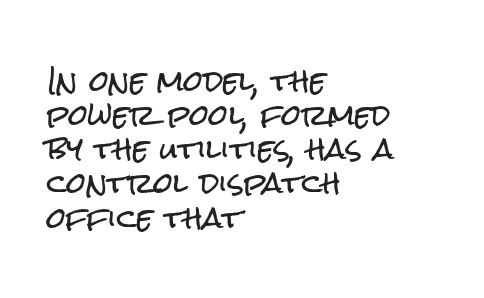
The face used here is proportionally spaced, like ordinary book or web type. Underline: absent. The gaps between neighbouring characters are ordinary and unremarkable. Compared with a centered layout, this one pins lines to the left instead. This sample uses an upright cut, with every glyph sitting square on the baseline. Are there feet on the stems? There aren't — it's a sans.
